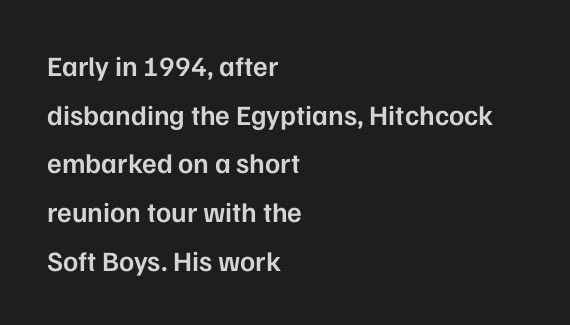
The passage shown is not underscored anywhere. This sample uses a sans-serif face. Reading down the block, your eye returns to a fixed left position each line. As a designer I'd log this as weight 600, semibold.
